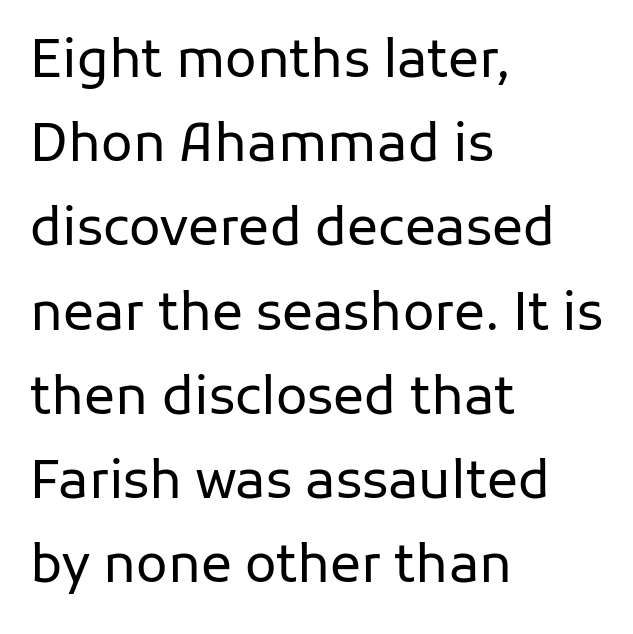
Q: Is the text bold? A: No.
Q: Is the text italic (slanted)? A: No, it is upright.
Q: Is the typeface a serif or a sans-serif typeface? A: Sans-serif.
Q: Is the text underlined? A: No.
Q: How is the paragraph aligned? A: Left-aligned.
Q: Is the spacing between letters normal or unusually wide? A: Normal.
Q: Is the spacing between lines tight, normal or loose? A: Normal.
Q: Width (condensed, normal, or wide)? A: Normal.
Q: Stroke contrast? A: Low.
Q: x-height? A: Medium.
Q: Monospaced? A: No.
